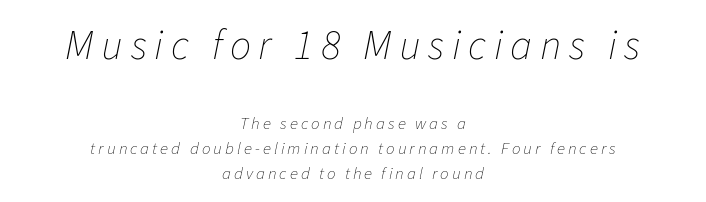
{"italic": "yes", "lean": "right", "slant_degrees": 11, "bold": "no", "weight": "thin", "width": "normal", "stroke_contrast": "low", "x_height": "medium", "monospaced": "no", "underline": "no", "align": "center", "line_spacing": "normal", "line_spacing_ratio": 1.47, "larger_block": "first", "size_ratio": 2.47, "glyph_px": 42}
